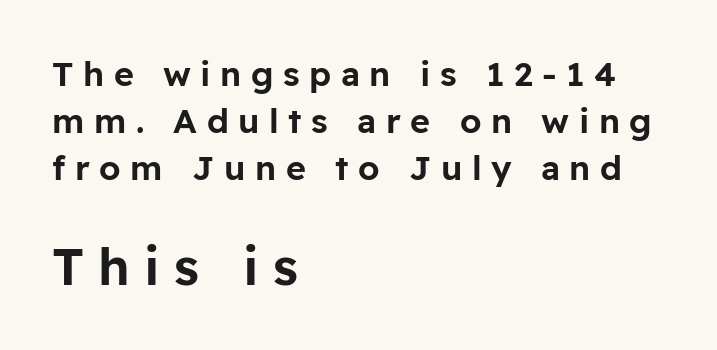
Line starts are locked; line ends wander. The glyphs in this specimen are sans serif. The rendering uses a moderate line-height, typical for paragraphs. This sample has the flowing, uneven cadence of proportional lettering. Italic: no, the glyphs are upright roman.
